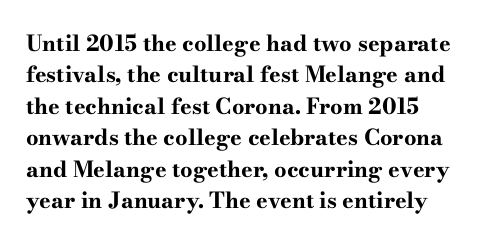
Q: Is the text bold? A: Yes.
Q: Is the text italic (slanted)? A: No, it is upright.
Q: Is the text underlined? A: No.
Q: Is the spacing between letters normal or unusually wide? A: Normal.
Q: Is the spacing between lines tight, normal or loose? A: Normal.
